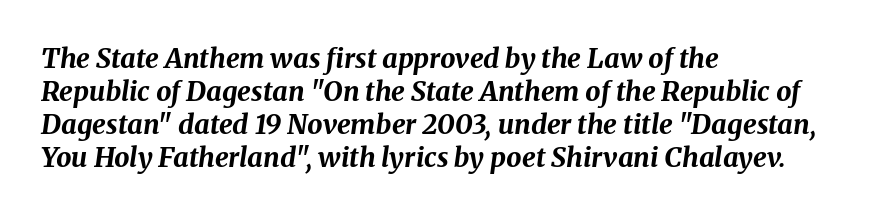
The image shows 27 px bold type, italic (leaning right); set left-aligned, line spacing 1.22x, normal letter spacing, not underlined.
